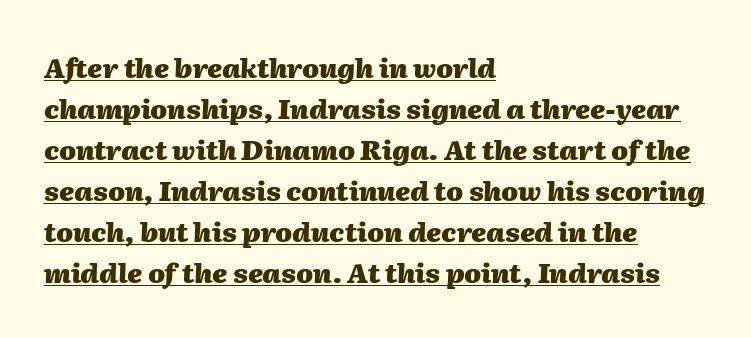
The type is set solid horizontally, with unmodified tracking. Weight check: bold — yes, fully. Line spacing here is normal. It's the slanting kind of type. The rendering uses the underline text-decoration. The typesetter chose a ragged-right arrangement here.
